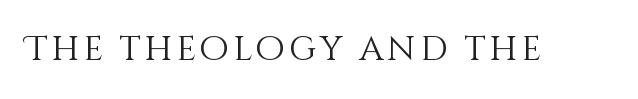
The image shows 34 px light type, upright; set not underlined; medium stroke contrast and a large x-height.
